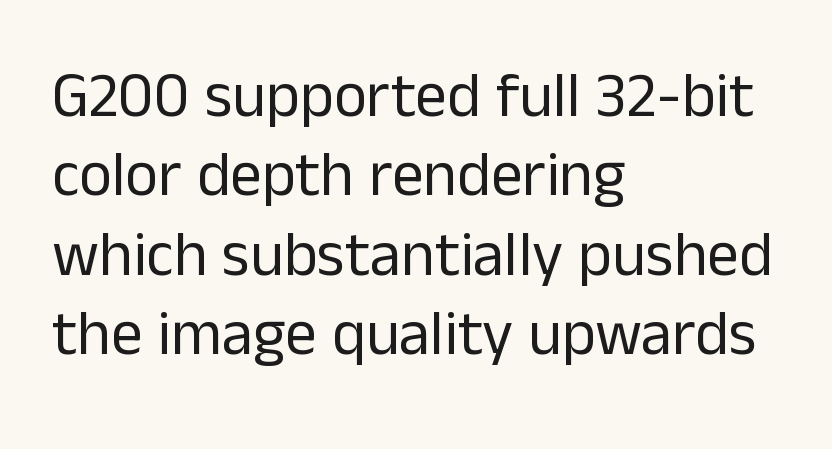
Q: Is the text bold? A: No.
Q: Is the text italic (slanted)? A: No, it is upright.
Q: Is the typeface a serif or a sans-serif typeface? A: Sans-serif.
Q: Is the text underlined? A: No.
Q: How is the paragraph aligned? A: Left-aligned.
Q: Is the spacing between letters normal or unusually wide? A: Normal.
Q: Is the spacing between lines tight, normal or loose? A: Normal.
Q: Width (condensed, normal, or wide)? A: Normal.
Q: Stroke contrast? A: Low.
Q: x-height? A: Medium.
Q: Monospaced? A: No.
